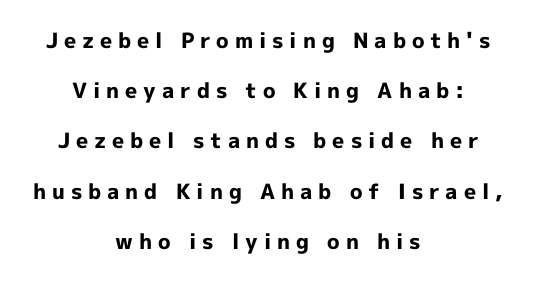
The image shows 21 px bold type, upright; set centered, loose line spacing (2.39x), unusually wide letter spacing (+0.28 em), not underlined.
